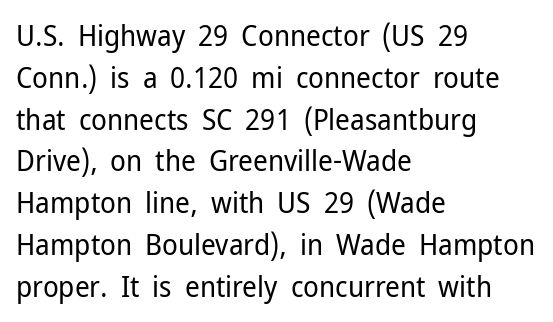
{"serif": "no", "italic": "no", "bold": "no", "weight": "regular", "width": "normal", "stroke_contrast": "low", "x_height": "medium", "monospaced": "no", "underline": "no", "align": "left", "line_spacing": "normal", "line_spacing_ratio": 1.44, "letter_spacing": "normal", "letter_spacing_em": 0.0, "glyph_px": 29}
